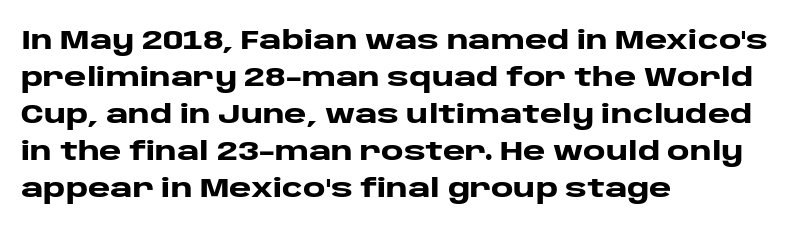
{"italic": "no", "bold": "yes", "underline": "no", "align": "left", "line_spacing": "normal", "line_spacing_ratio": 1.37, "letter_spacing": "normal", "letter_spacing_em": 0.0, "glyph_px": 27}
